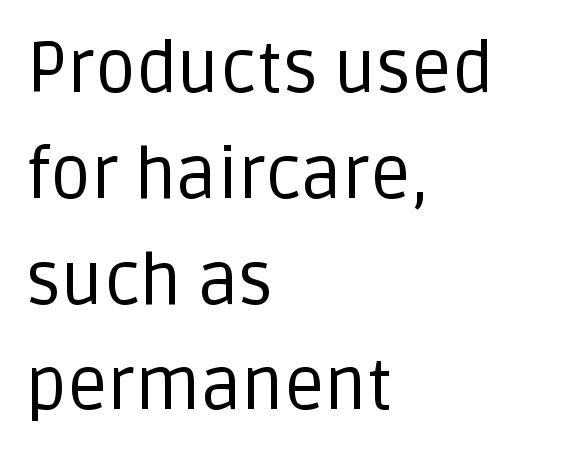
{"serif": "no", "italic": "no", "bold": "no", "weight": "regular", "width": "normal", "stroke_contrast": "low", "x_height": "large", "monospaced": "no", "underline": "no", "align": "left", "line_spacing": "normal", "line_spacing_ratio": 1.49, "letter_spacing": "normal", "letter_spacing_em": 0.0, "glyph_px": 71}
